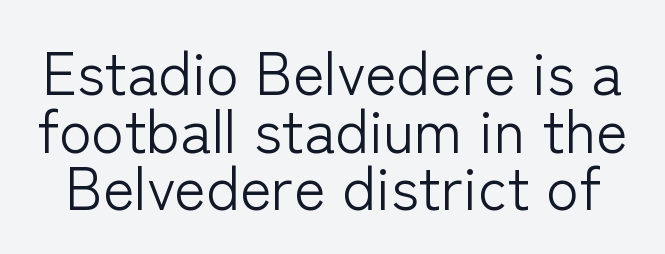
{"serif": "no", "italic": "no", "bold": "no", "weight": "light", "width": "normal", "stroke_contrast": "low", "x_height": "medium", "monospaced": "no", "underline": "no", "line_spacing": "tight", "line_spacing_ratio": 0.96, "letter_spacing": "normal", "letter_spacing_em": 0.0, "glyph_px": 60}
